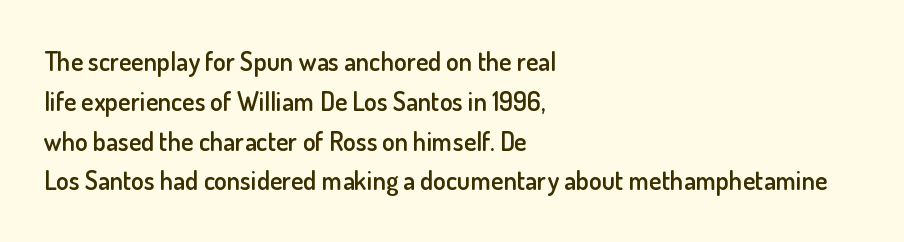
The image shows 26 px text type, upright; set left-aligned, normal line spacing (1.53x), normal letter spacing, not underlined.
